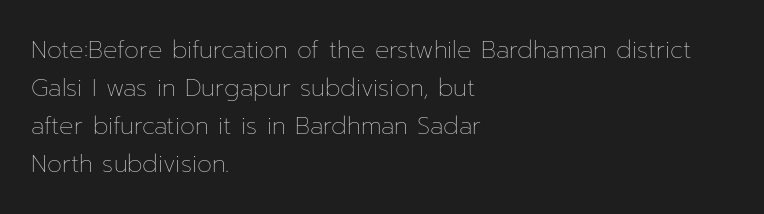
Q: Is the text bold? A: No.
Q: Is the text italic (slanted)? A: No, it is upright.
Q: Is the text underlined? A: No.
Q: How is the paragraph aligned? A: Left-aligned.
Q: Is the spacing between letters normal or unusually wide? A: Normal.
Q: Is the spacing between lines tight, normal or loose? A: Normal.
